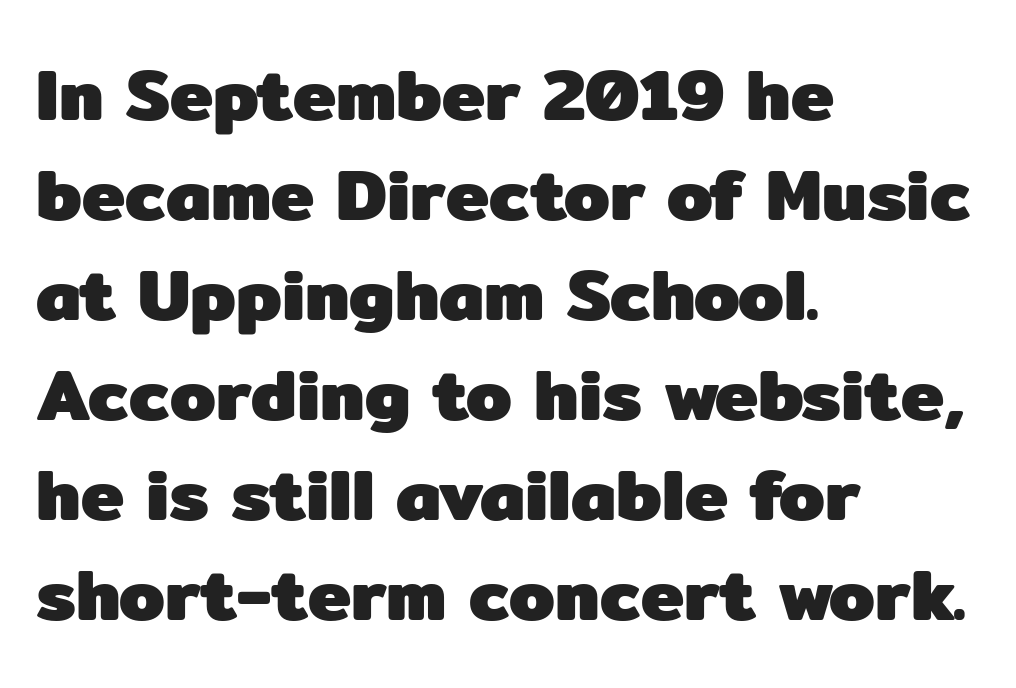
The image shows 73 px heavy sans-serif type, upright; set left-aligned, normal line spacing (1.37x), normal letter spacing, not underlined; low stroke contrast and a medium x-height.
